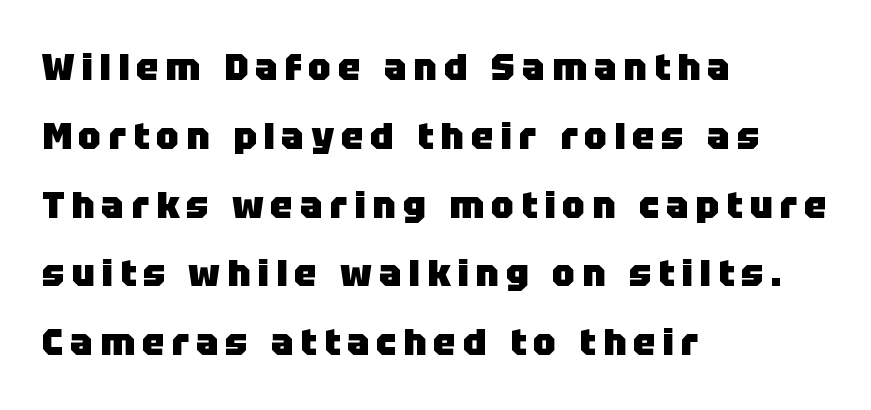
{"serif": "no", "italic": "no", "bold": "yes", "weight": "heavy", "width": "normal", "stroke_contrast": "low", "x_height": "large", "monospaced": "no", "underline": "no", "align": "left", "line_spacing_ratio": 1.81, "glyph_px": 38}
